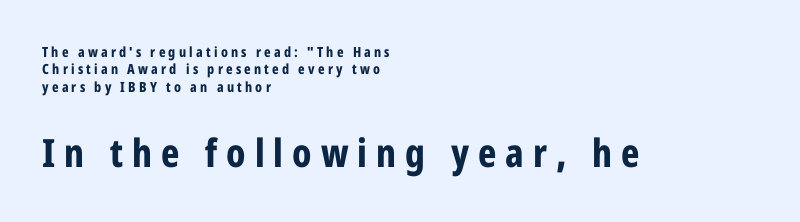
The image shows 39 px bold, condensed sans-serif type, upright; set left-aligned, line spacing 1.24x, unusually wide letter spacing (+0.23 em), not underlined; the second (bottom) block is 2.79x larger; low stroke contrast and a medium x-height.
